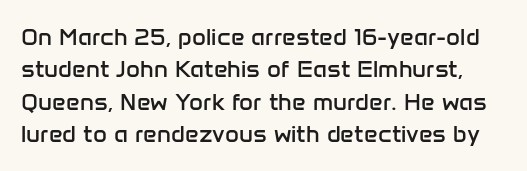
{"italic": "no", "bold": "no", "underline": "no", "line_spacing": "normal", "line_spacing_ratio": 1.35, "letter_spacing": "normal", "letter_spacing_em": 0.0, "glyph_px": 24}
